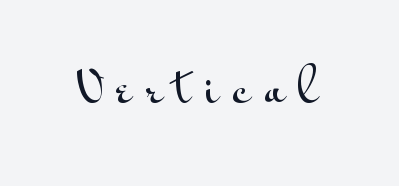
The image shows 45 px wide sans-serif type; set unusually wide letter spacing (+0.31 em), not underlined; medium stroke contrast and a small x-height.
